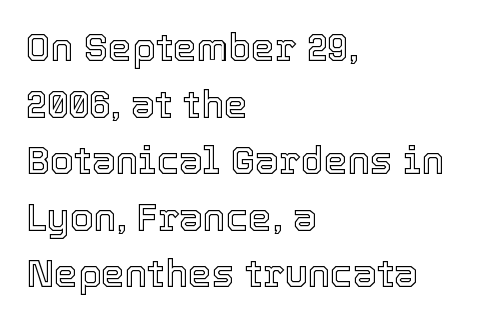
Q: Is the text italic (slanted)? A: No, it is upright.
Q: Is the text underlined? A: No.
Q: How is the paragraph aligned? A: Left-aligned.
Q: Is the spacing between letters normal or unusually wide? A: Normal.
Q: Is the spacing between lines tight, normal or loose? A: Normal.
Q: Width (condensed, normal, or wide)? A: Normal.
Q: x-height? A: Medium.
Q: Monospaced? A: No.
